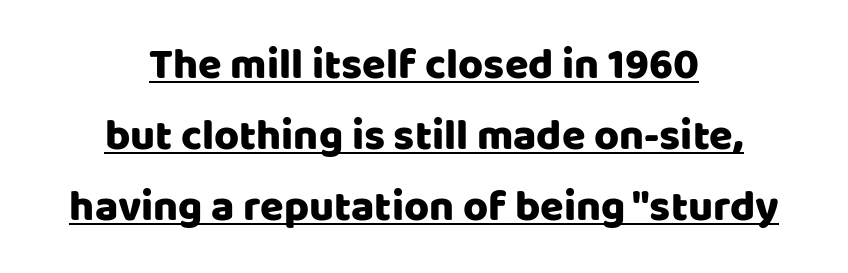
Q: Is the text italic (slanted)? A: No, it is upright.
Q: Is the typeface a serif or a sans-serif typeface? A: Sans-serif.
Q: Is the text underlined? A: Yes.
Q: How is the paragraph aligned? A: Centered.
Q: Is the spacing between letters normal or unusually wide? A: Normal.
Q: Is the spacing between lines tight, normal or loose? A: Normal.
Q: Width (condensed, normal, or wide)? A: Normal.
Q: Stroke contrast? A: Low.
Q: x-height? A: Large.
Q: Monospaced? A: No.
